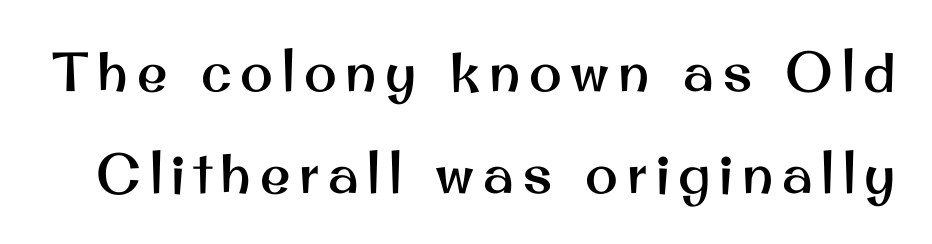
Q: Is the text italic (slanted)? A: No, it is upright.
Q: Is the typeface a serif or a sans-serif typeface? A: Sans-serif.
Q: Is the text underlined? A: No.
Q: Width (condensed, normal, or wide)? A: Normal.
Q: Stroke contrast? A: Medium.
Q: x-height? A: Small.
Q: Monospaced? A: No.
